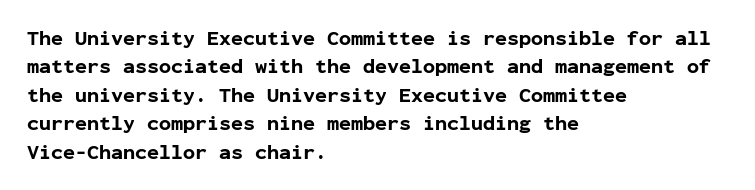
Has an underline been added? It has not. Here the glyphs are tracked normally, forming tight word shapes. Compared with typical paragraphs, the rows here are spaced about the same. The characters look thick and weighty, a clear bold.
